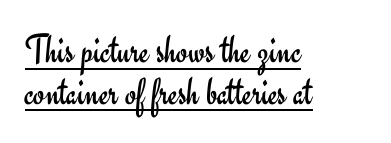
The image shows 41 px regular-weight sans-serif type; set left-aligned, tight line spacing (1.02x), normal letter spacing, underlined; low stroke contrast and a small x-height.
